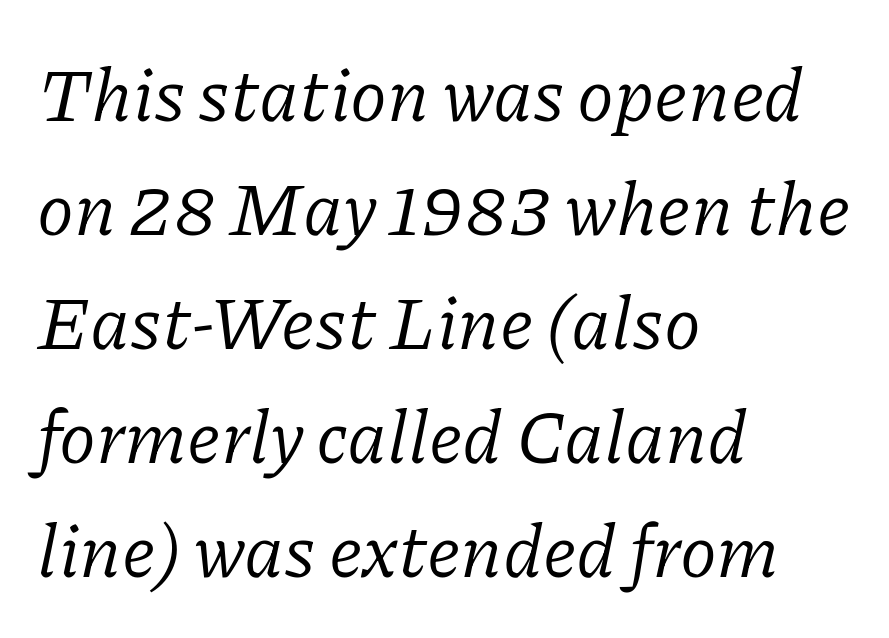
Q: Is the text bold? A: No.
Q: Is the text italic (slanted)? A: Yes, it leans right by about 11 degrees.
Q: Is the typeface a serif or a sans-serif typeface? A: Serif.
Q: Is the text underlined? A: No.
Q: How is the paragraph aligned? A: Left-aligned.
Q: Is the spacing between letters normal or unusually wide? A: Normal.
Q: Is the spacing between lines tight, normal or loose? A: Normal.
Q: Width (condensed, normal, or wide)? A: Normal.
Q: Stroke contrast? A: Low.
Q: x-height? A: Medium.
Q: Monospaced? A: No.
